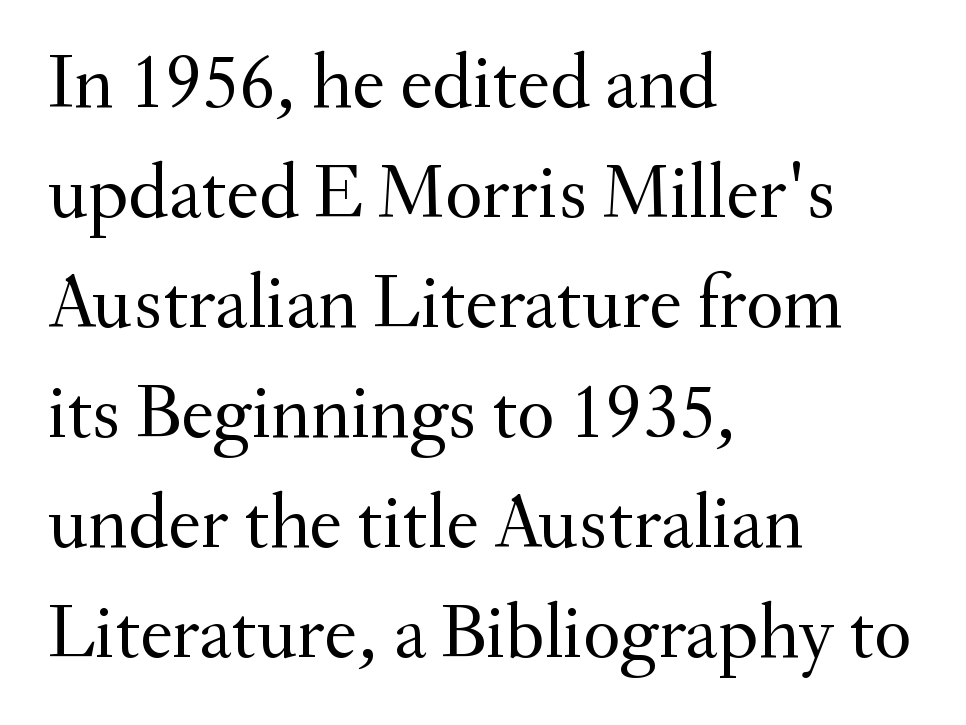
The image shows 78 px regular-weight serif type, upright; set left-aligned, normal line spacing (1.41x), normal letter spacing, not underlined; medium stroke contrast and a small x-height.
